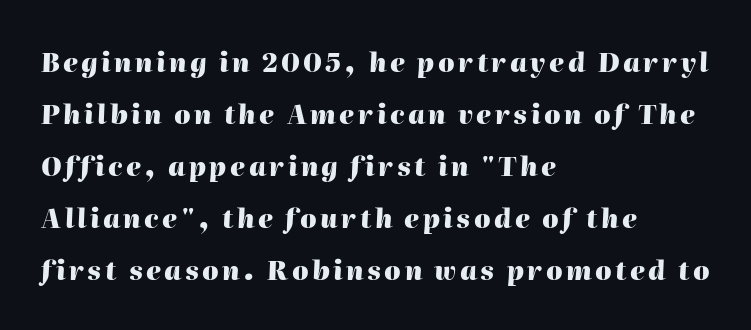
{"italic": "yes", "lean": "right", "slant_degrees": 2, "bold": "yes", "underline": "no", "align": "left", "line_spacing": "loose", "line_spacing_ratio": 2.0, "glyph_px": 26}
